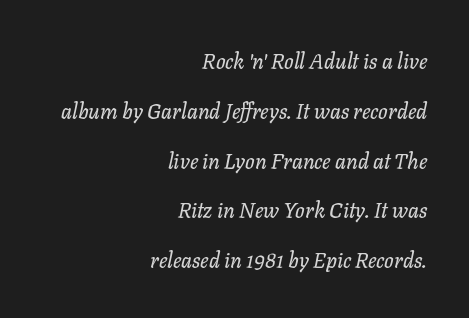
Q: Is the text italic (slanted)? A: Yes, it leans right by about 11 degrees.
Q: Is the text underlined? A: No.
Q: How is the paragraph aligned? A: Right-aligned.
Q: Is the spacing between letters normal or unusually wide? A: Normal.
Q: Is the spacing between lines tight, normal or loose? A: Loose.
